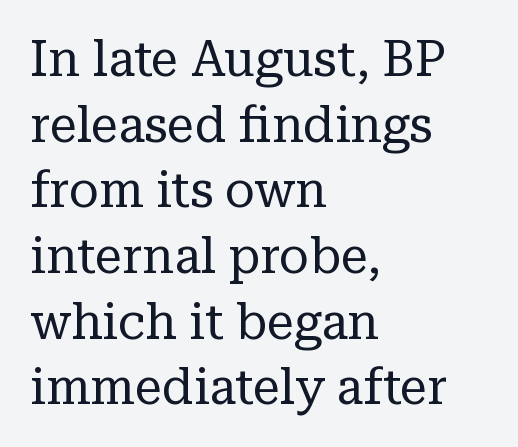
The image shows 49 px regular-weight serif type, upright; set left-aligned, normal line spacing (1.34x), normal letter spacing, not underlined; low stroke contrast and a medium x-height.
